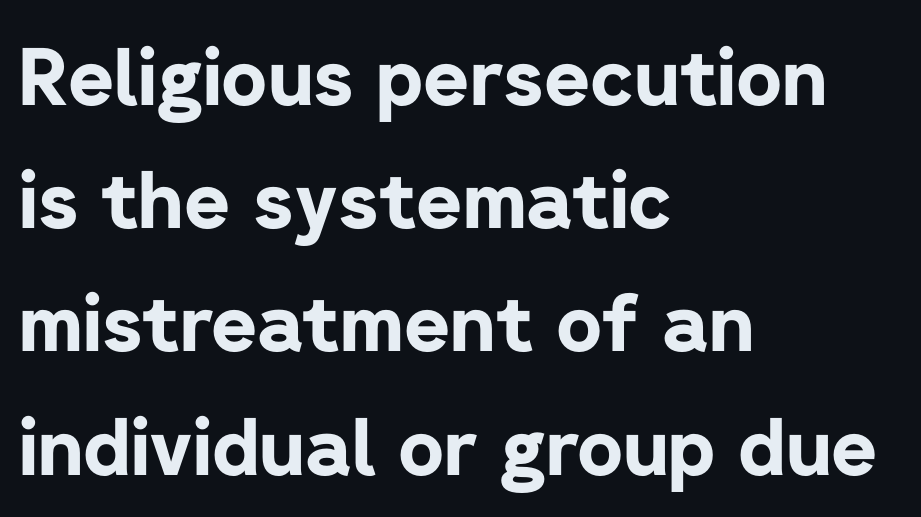
Q: Is the text bold? A: Yes.
Q: Is the text italic (slanted)? A: No, it is upright.
Q: Is the typeface a serif or a sans-serif typeface? A: Sans-serif.
Q: Is the text underlined? A: No.
Q: How is the paragraph aligned? A: Left-aligned.
Q: Is the spacing between letters normal or unusually wide? A: Normal.
Q: Is the spacing between lines tight, normal or loose? A: Normal.
Q: Width (condensed, normal, or wide)? A: Normal.
Q: Stroke contrast? A: Low.
Q: x-height? A: Medium.
Q: Monospaced? A: No.
